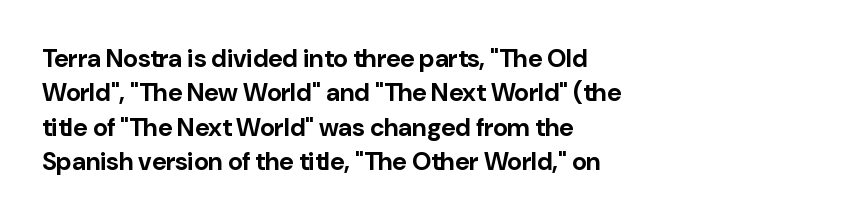
Plain, unruled lines of type. Italic: no, the glyphs are upright roman. The face used here has the dense, thick strokes of a bold. Compared with typical paragraphs, the rows here are spaced about the same. The paragraph has a hard left edge and a soft right edge. Here the glyphs are tracked normally, forming tight word shapes.
